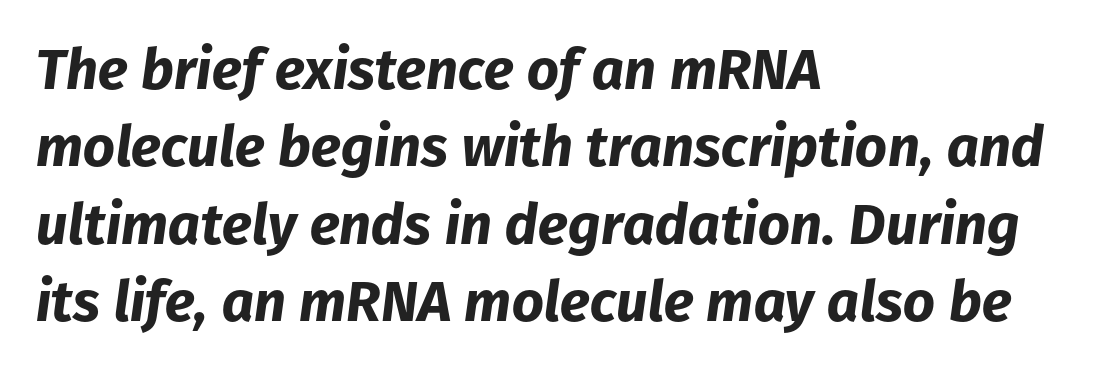
{"italic": "yes", "lean": "right", "slant_degrees": 8, "bold": "yes", "weight": "bold", "width": "normal", "stroke_contrast": "low", "x_height": "medium", "monospaced": "no", "underline": "no", "align": "left", "line_spacing": "normal", "line_spacing_ratio": 1.38, "letter_spacing": "normal", "letter_spacing_em": 0.0, "glyph_px": 56}
